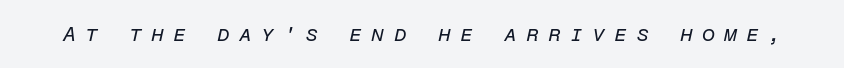
The image shows 21 px text type, italic (leaning right); set unusually wide letter spacing (+0.43 em), not underlined.
